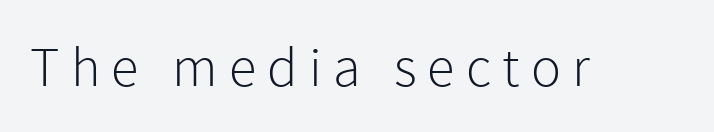
{"serif": "no", "italic": "no", "bold": "no", "weight": "light", "width": "normal", "x_height": "medium", "monospaced": "no", "underline": "no", "letter_spacing": "wide", "letter_spacing_em": 0.2, "glyph_px": 56}
